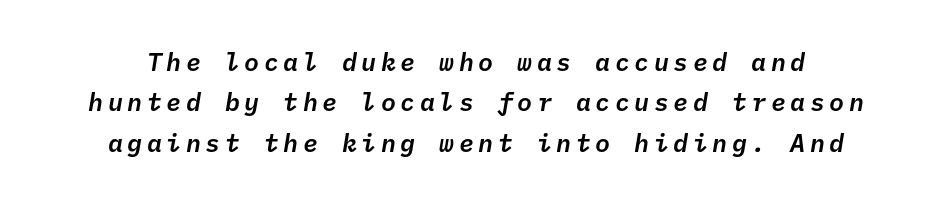
The image shows 25 px text type, italic (leaning right); set normal line spacing (1.62x), not underlined.
